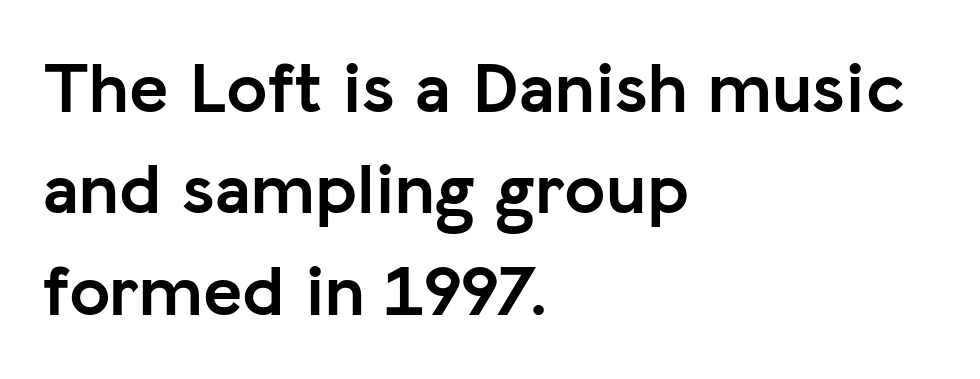
The image shows 74 px semibold sans-serif type, upright; set left-aligned, normal line spacing (1.37x), normal letter spacing, not underlined; low stroke contrast and a medium x-height.
